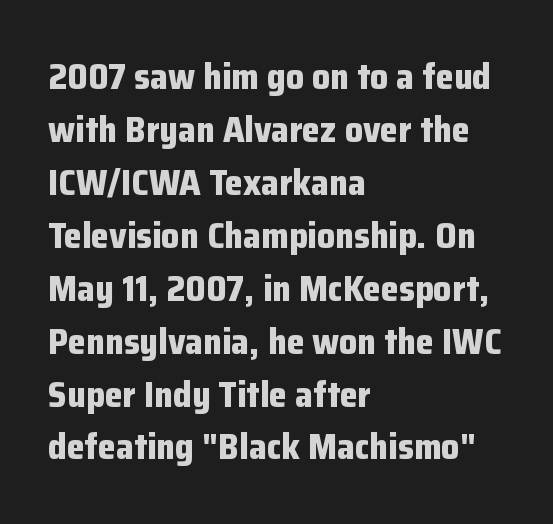
{"serif": "no", "italic": "no", "bold": "yes", "weight": "bold", "width": "normal", "stroke_contrast": "low", "x_height": "medium", "monospaced": "no", "underline": "no", "align": "left", "line_spacing": "normal", "line_spacing_ratio": 1.47, "letter_spacing": "normal", "letter_spacing_em": 0.0, "glyph_px": 36}
